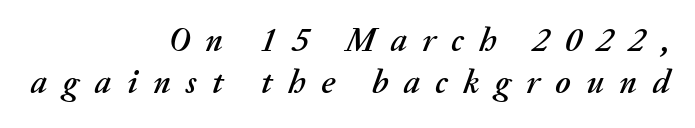
The image shows 34 px text type, italic (leaning right); set right-aligned, normal line spacing (1.25x), unusually wide letter spacing (+0.45 em), not underlined; medium stroke contrast and a medium x-height.
